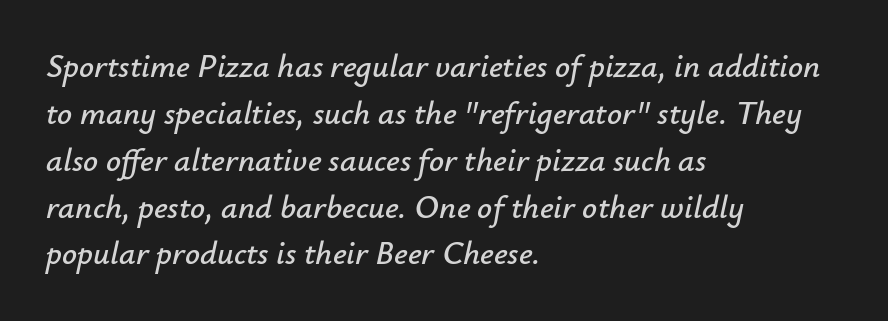
{"italic": "yes", "lean": "right", "slant_degrees": 12, "width": "normal", "stroke_contrast": "low", "x_height": "small", "monospaced": "no", "underline": "no", "align": "left", "line_spacing": "normal", "line_spacing_ratio": 1.42, "letter_spacing": "normal", "letter_spacing_em": 0.0, "glyph_px": 33}
